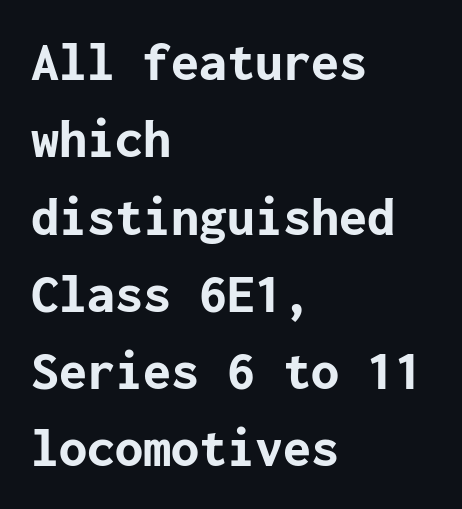
The image shows 56 px bold sans-serif type, upright; set left-aligned, normal line spacing (1.38x), normal letter spacing, not underlined; low stroke contrast and a medium x-height.
